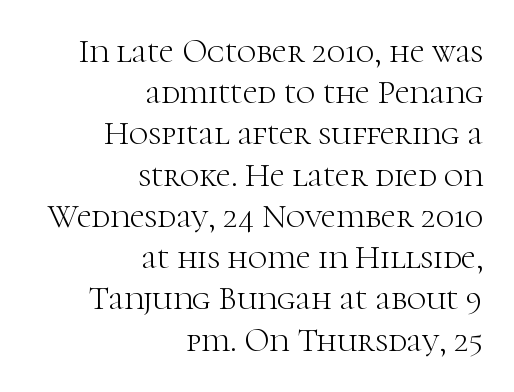
{"serif": "yes", "italic": "no", "bold": "no", "weight": "light", "width": "normal", "stroke_contrast": "high", "x_height": "medium", "monospaced": "no", "underline": "no", "align": "right", "line_spacing": "normal", "line_spacing_ratio": 1.25, "letter_spacing": "normal", "letter_spacing_em": 0.0, "glyph_px": 33}
